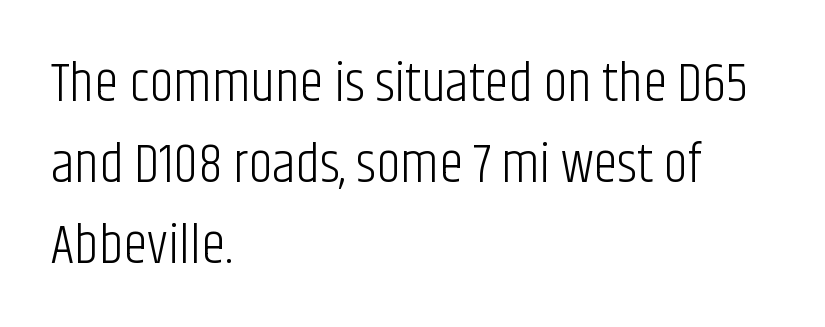
The image shows 55 px light, condensed sans-serif type, upright; set left-aligned, normal line spacing (1.47x), normal letter spacing, not underlined; low stroke contrast and a large x-height.
